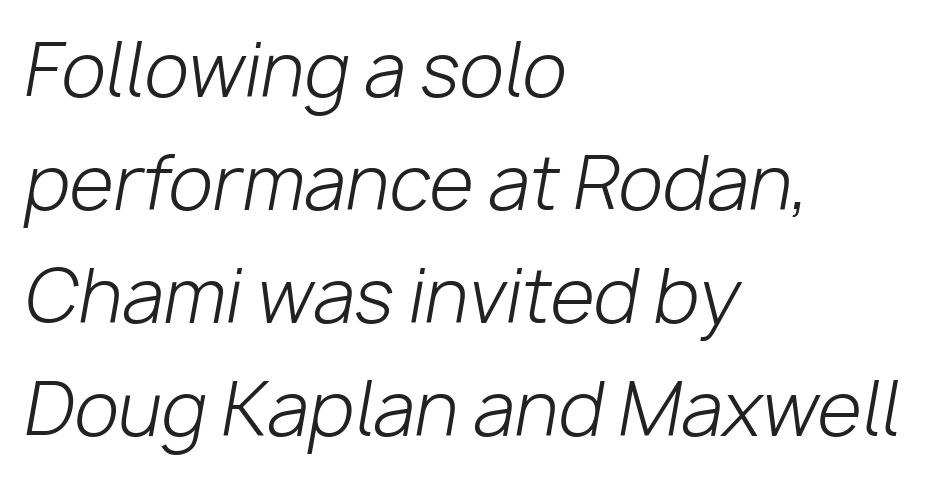
Q: Is the text bold? A: No.
Q: Is the text italic (slanted)? A: Yes, it leans right by about 10 degrees.
Q: Is the text underlined? A: No.
Q: How is the paragraph aligned? A: Left-aligned.
Q: Is the spacing between letters normal or unusually wide? A: Normal.
Q: Is the spacing between lines tight, normal or loose? A: Normal.
Q: Width (condensed, normal, or wide)? A: Normal.
Q: Stroke contrast? A: Low.
Q: x-height? A: Medium.
Q: Monospaced? A: No.
